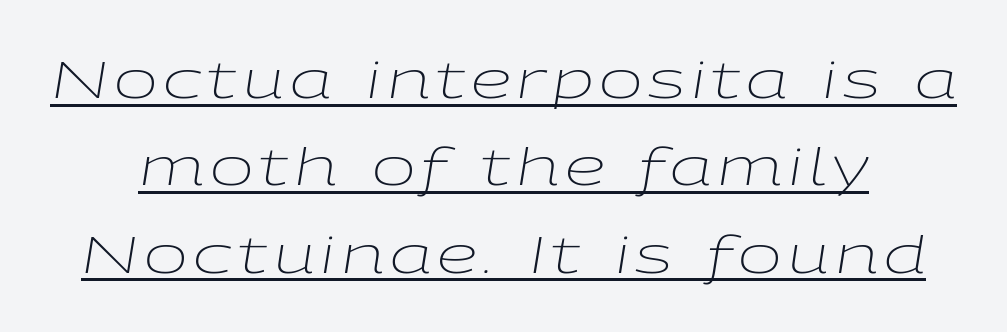
The image shows 52 px light, wide type, italic (leaning right); set centered, normal line spacing (1.68x), underlined; low stroke contrast and a medium x-height.
